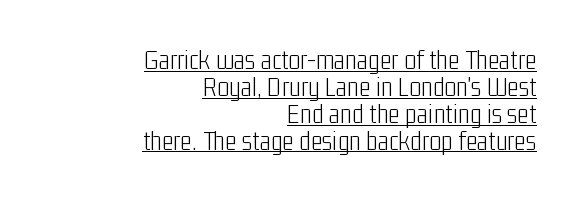
Q: Is the text bold? A: No.
Q: Is the text italic (slanted)? A: No, it is upright.
Q: Is the typeface a serif or a sans-serif typeface? A: Sans-serif.
Q: Is the text underlined? A: Yes.
Q: How is the paragraph aligned? A: Right-aligned.
Q: Is the spacing between letters normal or unusually wide? A: Normal.
Q: Is the spacing between lines tight, normal or loose? A: Tight.
Q: Width (condensed, normal, or wide)? A: Condensed.
Q: Stroke contrast? A: Low.
Q: x-height? A: Medium.
Q: Monospaced? A: No.
